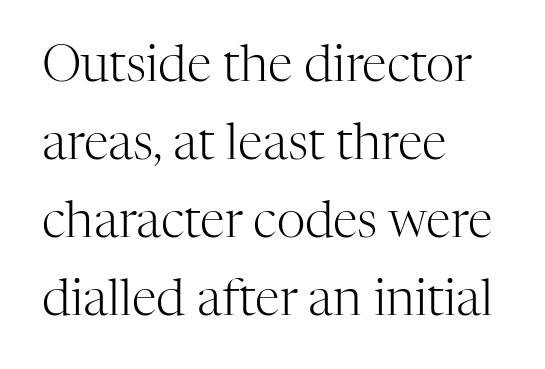
Every row of glyphs begins at an identical x-position on the left. The space directly below the letters is spotless. The strokes are not fattened; the text isn't bold. In terms of posture, this sample is upright. Honestly, the row spacing looks completely unremarkable.
